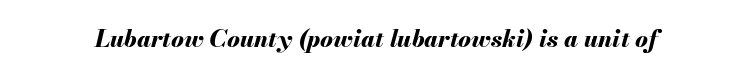
The image shows 24 px bold type, italic (leaning right); set normal letter spacing, not underlined.
